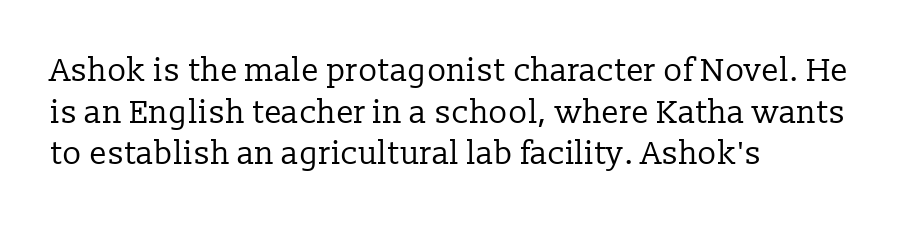
The image shows 32 px regular-weight serif type, upright; set left-aligned, normal line spacing (1.3x), normal letter spacing, not underlined; low stroke contrast and a medium x-height.
